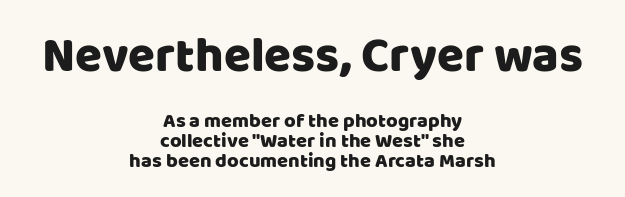
Q: Is the text italic (slanted)? A: No, it is upright.
Q: Is the typeface a serif or a sans-serif typeface? A: Sans-serif.
Q: Is the text underlined? A: No.
Q: How is the paragraph aligned? A: Centered.
Q: Is the spacing between letters normal or unusually wide? A: Normal.
Q: Is the spacing between lines tight, normal or loose? A: Tight.
Q: Which block of text is set in a larger size, the first (top) or the second (bottom)? A: The first (top) one.
Q: Width (condensed, normal, or wide)? A: Normal.
Q: Stroke contrast? A: Low.
Q: x-height? A: Large.
Q: Monospaced? A: No.
